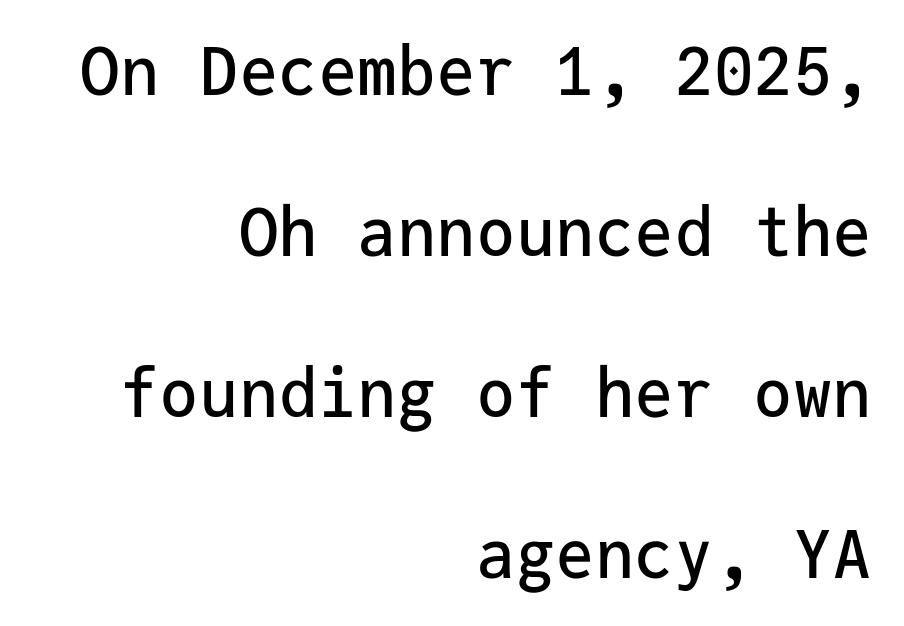
The image shows 66 px sans-serif type, upright, monospaced; set right-aligned, loose line spacing (2.44x), normal letter spacing, not underlined; low stroke contrast and a medium x-height.
